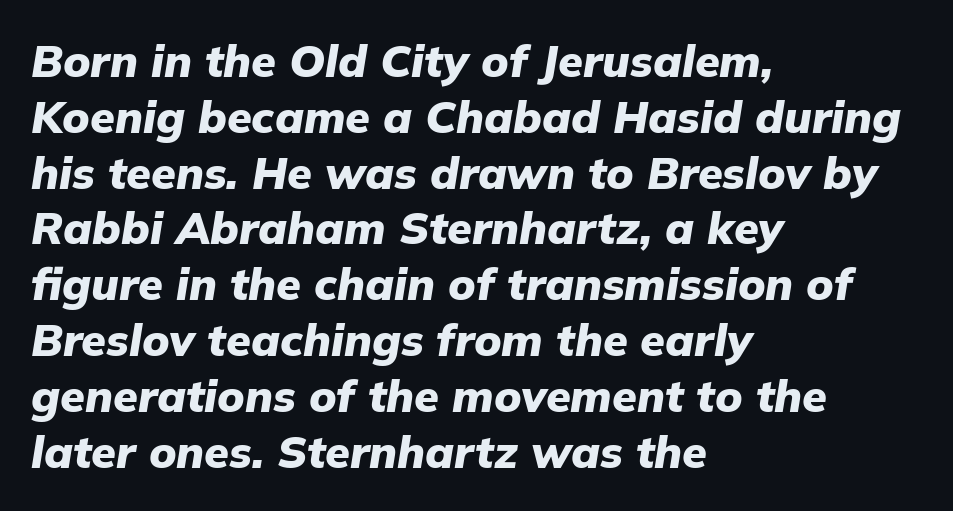
The image shows 45 px heavy type, italic (leaning right); set left-aligned, line spacing 1.24x, normal letter spacing, not underlined; low stroke contrast and a medium x-height.
